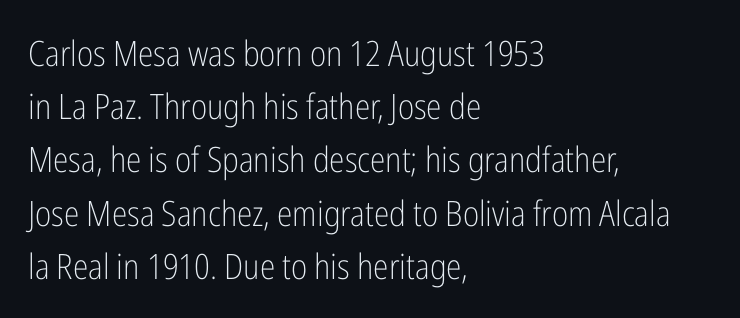
{"serif": "no", "italic": "no", "bold": "no", "weight": "light", "width": "condensed", "stroke_contrast": "low", "x_height": "medium", "monospaced": "no", "underline": "no", "align": "left", "line_spacing": "normal", "line_spacing_ratio": 1.52, "letter_spacing": "normal", "letter_spacing_em": 0.0, "glyph_px": 35}
